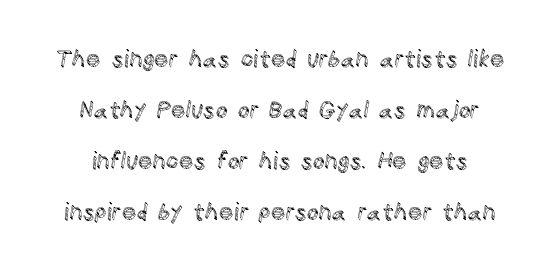
Q: Is the text italic (slanted)? A: Yes.
Q: Is the text underlined? A: No.
Q: Is the spacing between letters normal or unusually wide? A: Normal.
Q: Is the spacing between lines tight, normal or loose? A: Loose.
